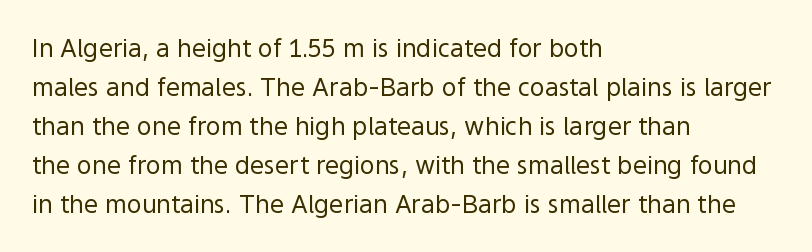
The image shows 25 px text type, upright; set left-aligned, normal line spacing (1.56x), normal letter spacing, not underlined.
